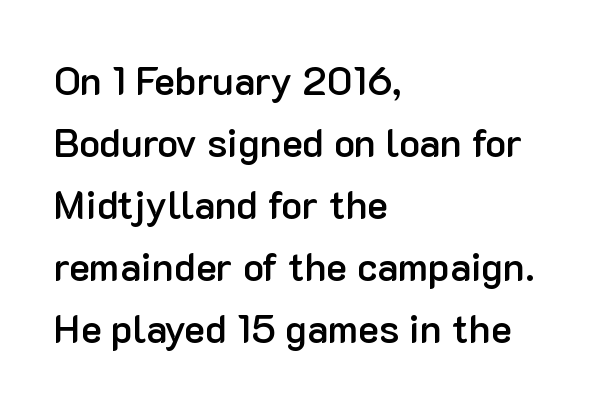
The image shows 39 px semibold sans-serif type, upright; set left-aligned, normal line spacing (1.59x), normal letter spacing, not underlined; low stroke contrast and a medium x-height.
